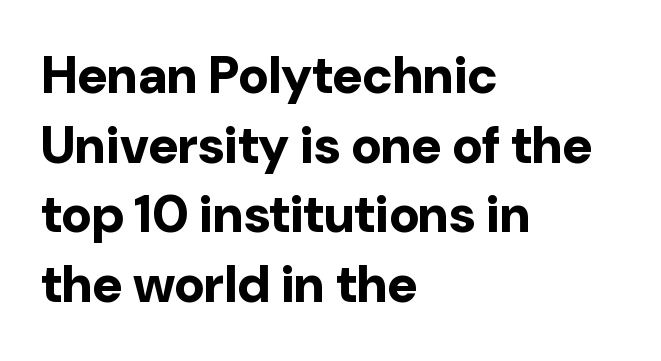
Q: Is the text bold? A: Yes.
Q: Is the text italic (slanted)? A: No, it is upright.
Q: Is the typeface a serif or a sans-serif typeface? A: Sans-serif.
Q: Is the text underlined? A: No.
Q: How is the paragraph aligned? A: Left-aligned.
Q: Is the spacing between letters normal or unusually wide? A: Normal.
Q: Is the spacing between lines tight, normal or loose? A: Normal.
Q: Width (condensed, normal, or wide)? A: Normal.
Q: Stroke contrast? A: Low.
Q: x-height? A: Medium.
Q: Monospaced? A: No.
